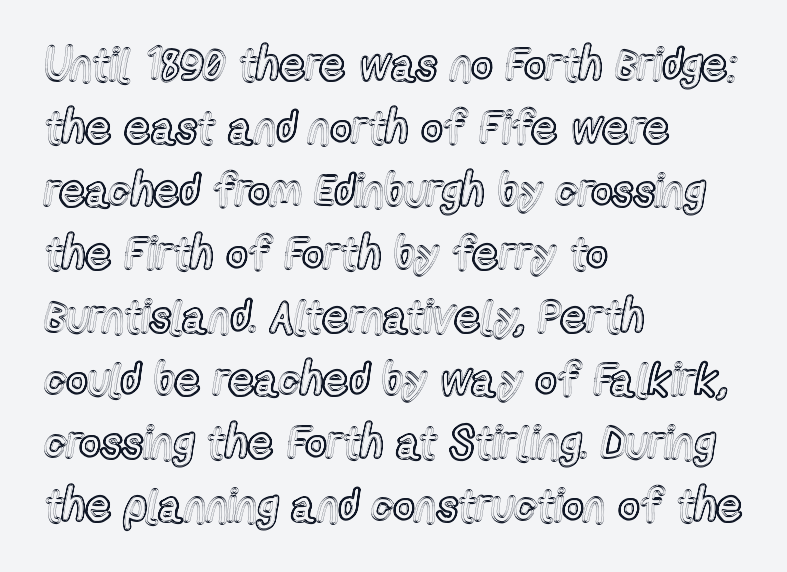
Proportional: the letters do not fall into vertical columns. This sample uses plain, unmodified letter spacing. Line spacing here is normal. The foot of each line stays bare and open.
